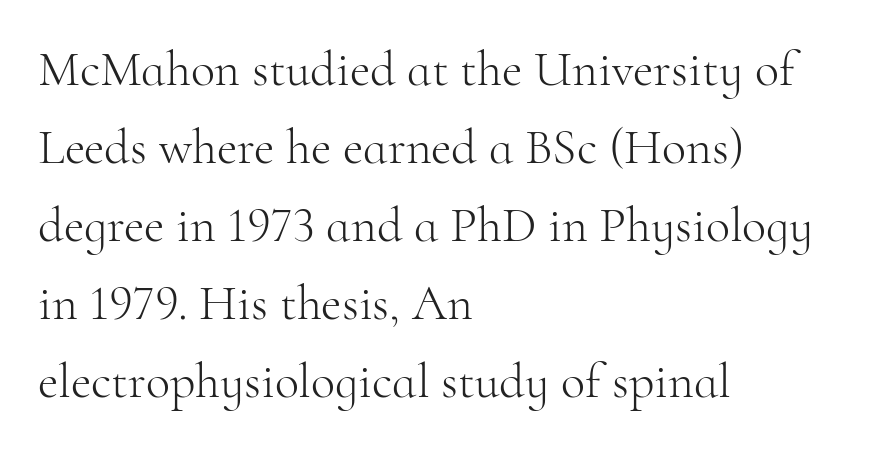
A clean baseline with only descenders dipping below it. The line-height multiplier appears to be the usual default. Ascenders rise straight up at ninety degrees. Visually the block forms a straight wall on the left and a jagged coastline on the right. Classification — serif. The face used here is proportionally spaced, like ordinary book or web type.
